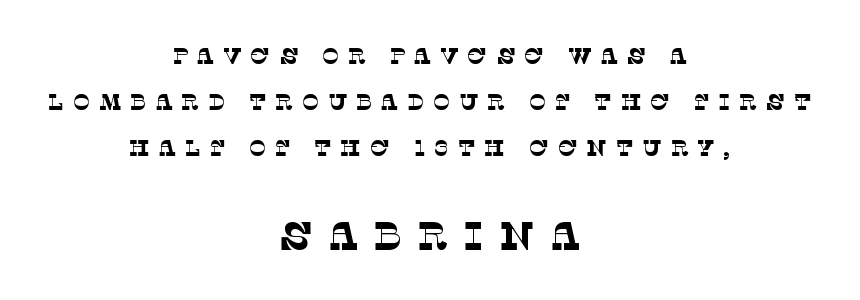
Q: Is the text bold? A: No.
Q: Is the typeface a serif or a sans-serif typeface? A: Serif.
Q: Is the text underlined? A: No.
Q: How is the paragraph aligned? A: Centered.
Q: Is the spacing between letters normal or unusually wide? A: Unusually wide.
Q: Is the spacing between lines tight, normal or loose? A: Loose.
Q: Which block of text is set in a larger size, the first (top) or the second (bottom)? A: The second (bottom) one.
Q: Width (condensed, normal, or wide)? A: Normal.
Q: Stroke contrast? A: Low.
Q: x-height? A: Large.
Q: Monospaced? A: No.
